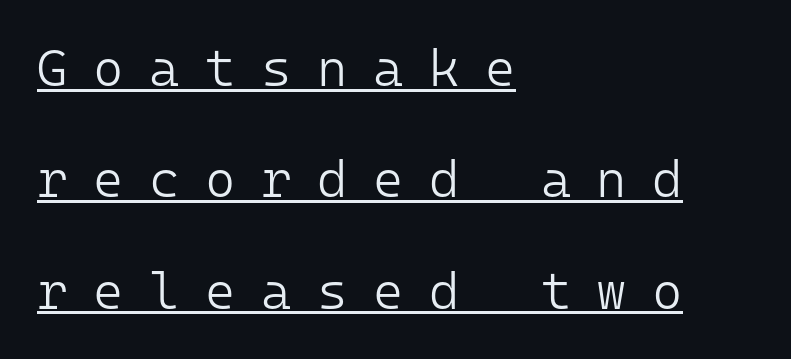
The passage shown stacks its lines with a broad gap. The face used here appears with an underline applied. Does the lettering tilt? It doesn't — this is upright. The ragged edge is on the right, which tells us the setting is flush left. The designer went with a sans here, leaving each stem footless. No chunkiness to these letters — they're not bold.
